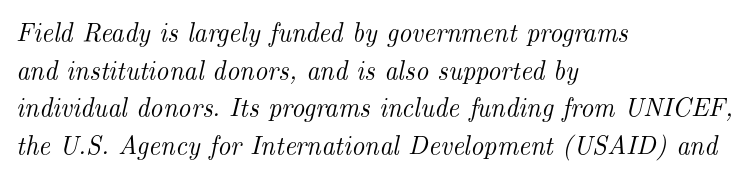
In terms of letterspacing, this is plain default setting. You can tell it's italic because the verticals aren't actually vertical. One glance says typical: line gaps are just what's usual. Beneath every word, the page is bare. Left-aligned paragraph, ragged on the right.
